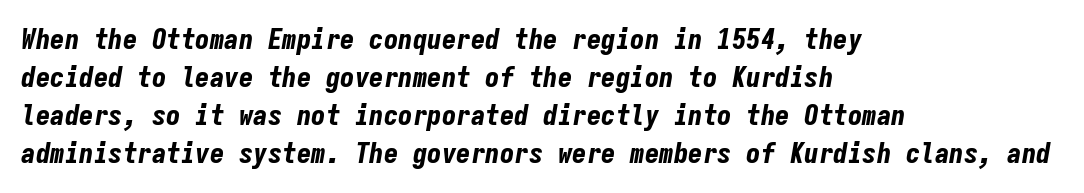
The image shows 29 px bold, condensed type, italic (leaning right), monospaced; set left-aligned, normal line spacing (1.31x), normal letter spacing, not underlined; low stroke contrast and a medium x-height.
